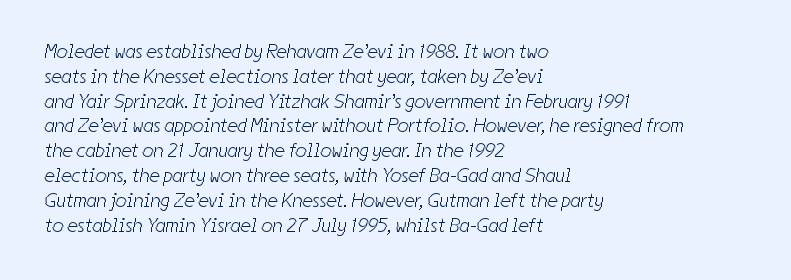
Q: Is the text bold? A: No.
Q: Is the text underlined? A: No.
Q: How is the paragraph aligned? A: Left-aligned.
Q: Is the spacing between letters normal or unusually wide? A: Normal.
